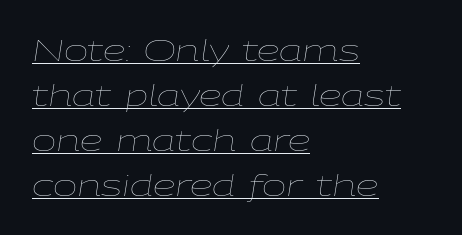
The image shows 29 px thin, wide type, italic (leaning right); set left-aligned, normal line spacing (1.55x), normal letter spacing, underlined; low stroke contrast and a medium x-height.
